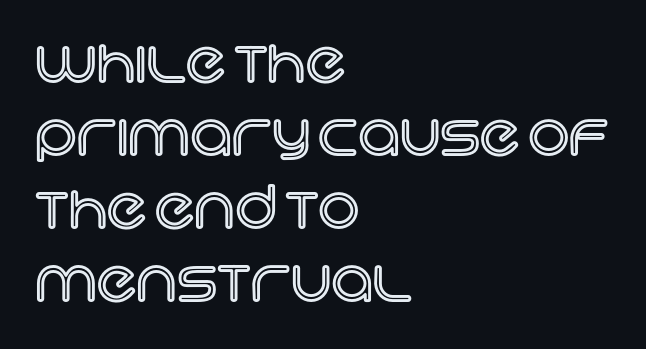
{"italic": "no", "width": "normal", "x_height": "large", "monospaced": "no", "underline": "no", "align": "left", "line_spacing": "normal", "line_spacing_ratio": 1.26, "letter_spacing": "normal", "letter_spacing_em": 0.0, "glyph_px": 58}
